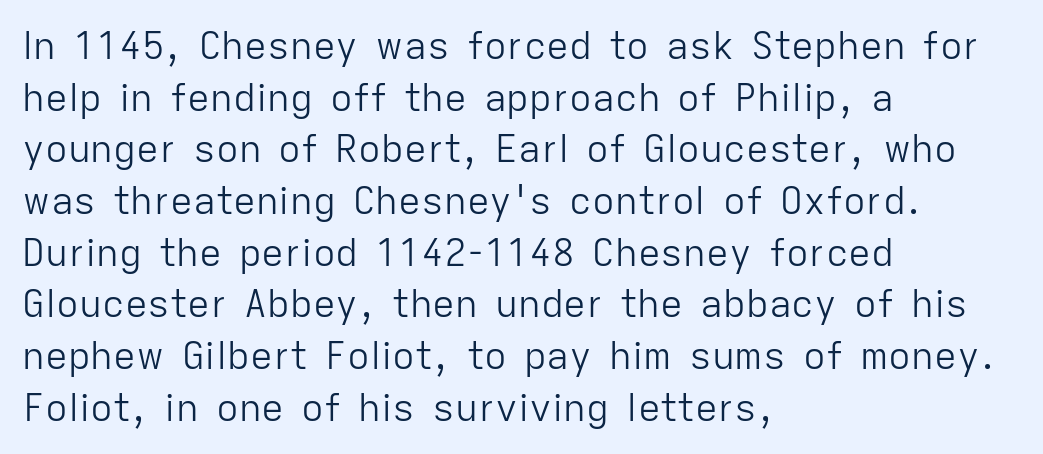
The image shows 38 px light sans-serif type, upright; set left-aligned, normal line spacing (1.36x), normal letter spacing, not underlined; low stroke contrast and a medium x-height.
